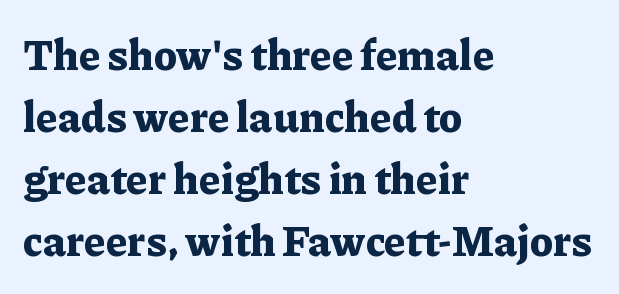
{"serif": "yes", "italic": "no", "bold": "yes", "weight": "bold", "width": "normal", "stroke_contrast": "low", "x_height": "medium", "monospaced": "no", "underline": "no", "align": "left", "line_spacing": "normal", "line_spacing_ratio": 1.48, "letter_spacing": "normal", "letter_spacing_em": 0.0, "glyph_px": 42}
